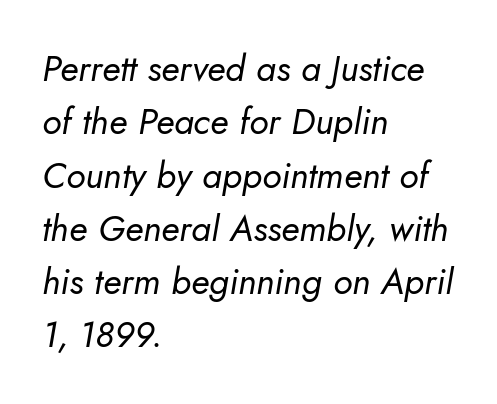
Vertical stems look standard width or narrower in stroke. Vertically, the passage feels balanced, rows spaced as you'd expect. Between one letter and the next there's only the usual sliver of space. A bare baseline throughout the passage.
